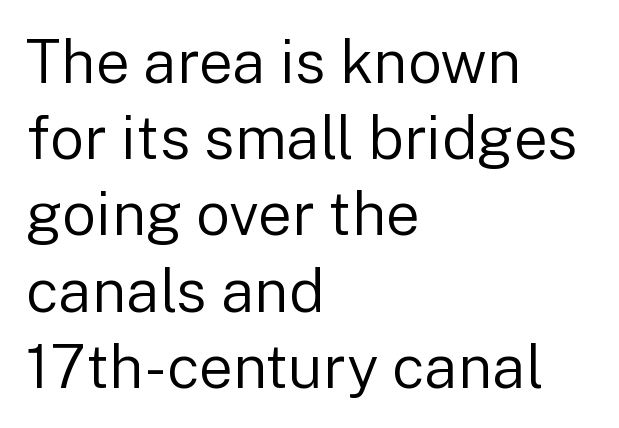
{"serif": "no", "italic": "no", "bold": "no", "weight": "regular", "width": "normal", "stroke_contrast": "low", "x_height": "medium", "monospaced": "no", "underline": "no", "align": "left", "line_spacing": "normal", "line_spacing_ratio": 1.27, "letter_spacing": "normal", "letter_spacing_em": 0.0, "glyph_px": 60}
